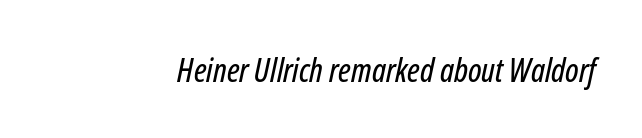
{"italic": "yes", "lean": "right", "slant_degrees": 12, "width": "condensed", "stroke_contrast": "low", "x_height": "medium", "monospaced": "no", "underline": "no", "letter_spacing": "normal", "letter_spacing_em": 0.0, "glyph_px": 33}
